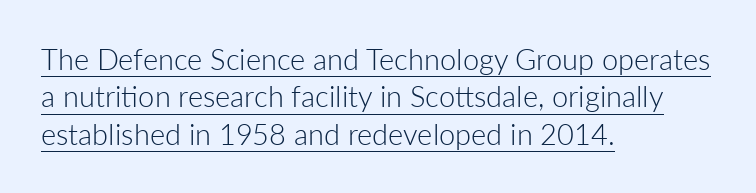
Quick note: interline space is typical. Summary of weight: not heavy and not bold. The text block is weighted toward the left margin, trailing off unevenly rightward. The passage shown is typed in a proportional face where columns would drift. This is roman type, the default non-slanted kind. The horizontal fit of the characters is conventional and even.
